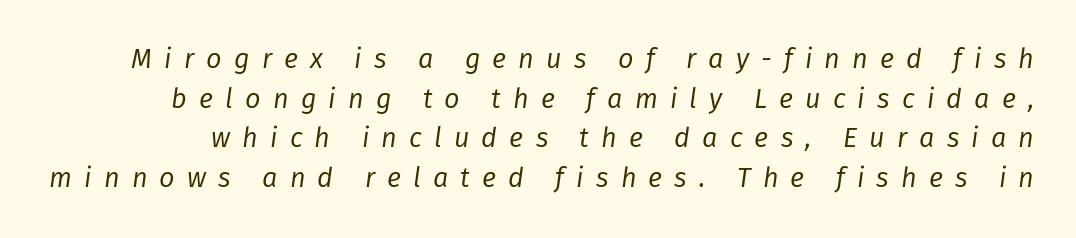
The image shows 27 px text type, italic (leaning right); set normal line spacing (1.47x), unusually wide letter spacing (+0.45 em), not underlined.
